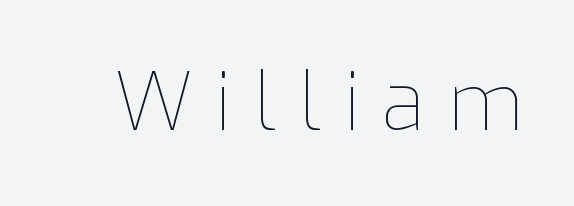
The image shows 80 px thin type, upright; set unusually wide letter spacing (+0.28 em), not underlined; low stroke contrast and a medium x-height.
